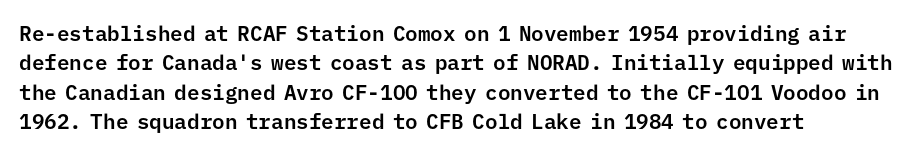
If you drew a ruler down the left edge, every line would touch it. The foot of each line stays bare and open. What's the leading like? Ordinary, nothing unusual. The axis of the letterforms is exactly vertical. Observe the ordinary spacing: letters are neighbours, not strangers.
